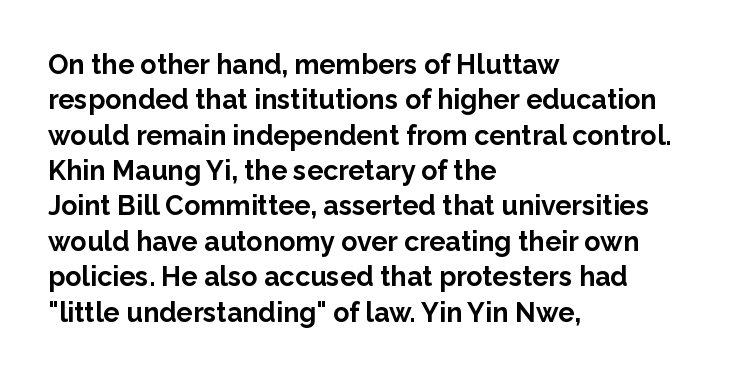
{"italic": "no", "bold": "yes", "underline": "no", "align": "left", "line_spacing": "normal", "line_spacing_ratio": 1.31, "letter_spacing": "normal", "letter_spacing_em": 0.0, "glyph_px": 27}
